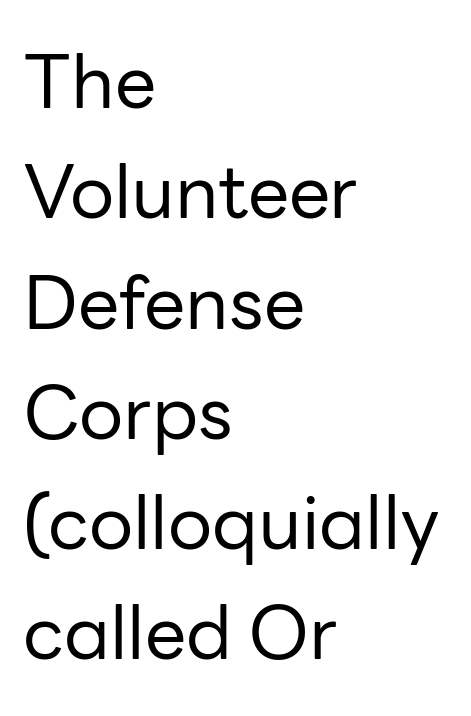
{"serif": "no", "italic": "no", "bold": "no", "weight": "regular", "width": "normal", "stroke_contrast": "low", "x_height": "medium", "monospaced": "no", "underline": "no", "align": "left", "line_spacing": "normal", "line_spacing_ratio": 1.49, "letter_spacing": "normal", "letter_spacing_em": 0.0, "glyph_px": 74}
